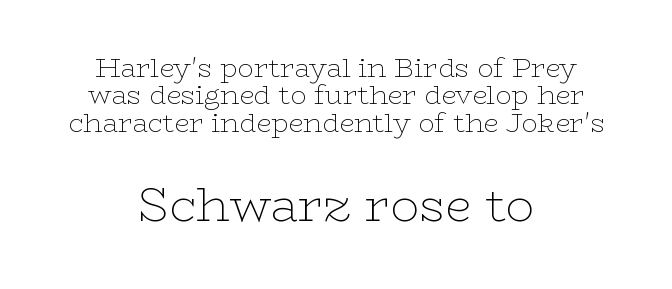
Q: Is the text bold? A: No.
Q: Is the text italic (slanted)? A: No, it is upright.
Q: Is the typeface a serif or a sans-serif typeface? A: Serif.
Q: Is the text underlined? A: No.
Q: How is the paragraph aligned? A: Centered.
Q: Is the spacing between letters normal or unusually wide? A: Normal.
Q: Is the spacing between lines tight, normal or loose? A: Tight.
Q: Which block of text is set in a larger size, the first (top) or the second (bottom)? A: The second (bottom) one.
Q: Width (condensed, normal, or wide)? A: Wide.
Q: Stroke contrast? A: Low.
Q: x-height? A: Medium.
Q: Monospaced? A: No.
